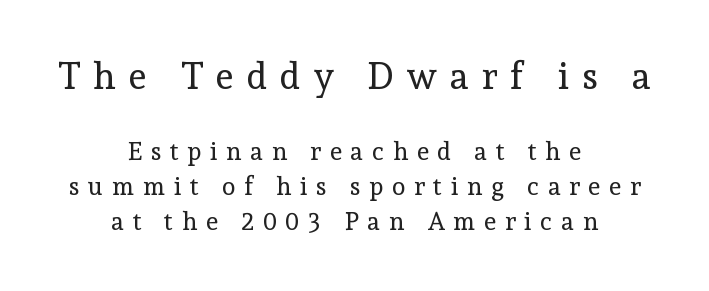
{"serif": "yes", "italic": "no", "bold": "no", "weight": "regular", "width": "normal", "x_height": "medium", "monospaced": "no", "underline": "no", "align": "center", "line_spacing": "normal", "line_spacing_ratio": 1.41, "letter_spacing": "wide", "letter_spacing_em": 0.35, "larger_block": "first", "size_ratio": 1.48, "glyph_px": 37}
